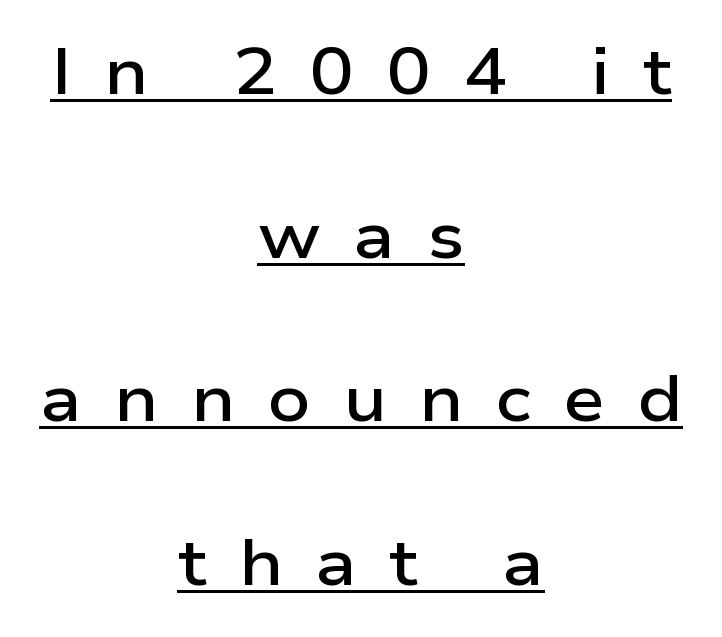
Q: Is the text bold? A: Semi-bold.
Q: Is the text italic (slanted)? A: No, it is upright.
Q: Is the typeface a serif or a sans-serif typeface? A: Sans-serif.
Q: Is the text underlined? A: Yes.
Q: How is the paragraph aligned? A: Centered.
Q: Is the spacing between letters normal or unusually wide? A: Unusually wide.
Q: Is the spacing between lines tight, normal or loose? A: Loose.
Q: Width (condensed, normal, or wide)? A: Wide.
Q: Stroke contrast? A: Low.
Q: x-height? A: Medium.
Q: Monospaced? A: No.
